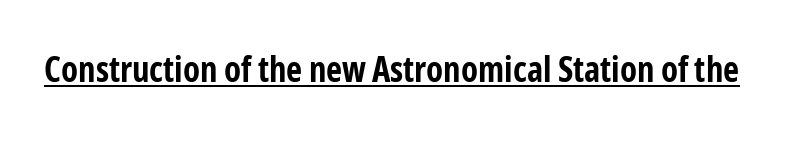
The passage shown is typed in a proportional face where columns would drift. These lines were composed using upright roman letters. Default kerning and tracking; the words read as compact shapes. Is there an underline? Yes — a line sits under the letters.
